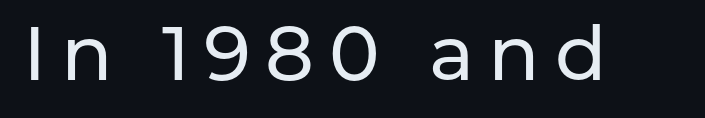
{"serif": "no", "italic": "no", "width": "normal", "stroke_contrast": "low", "x_height": "medium", "monospaced": "no", "underline": "no", "glyph_px": 76}
